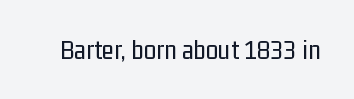
{"serif": "no", "italic": "no", "bold": "no", "weight": "regular", "width": "condensed", "stroke_contrast": "low", "x_height": "medium", "monospaced": "no", "underline": "no", "letter_spacing": "normal", "letter_spacing_em": 0.0, "glyph_px": 28}
